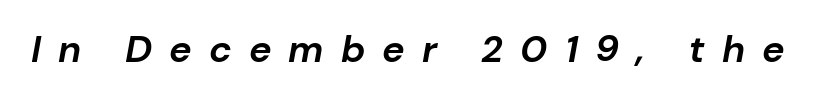
{"italic": "yes", "lean": "right", "slant_degrees": 10, "bold": "yes", "weight": "bold", "width": "normal", "stroke_contrast": "low", "x_height": "medium", "monospaced": "no", "underline": "no", "letter_spacing": "wide", "letter_spacing_em": 0.45, "glyph_px": 38}
